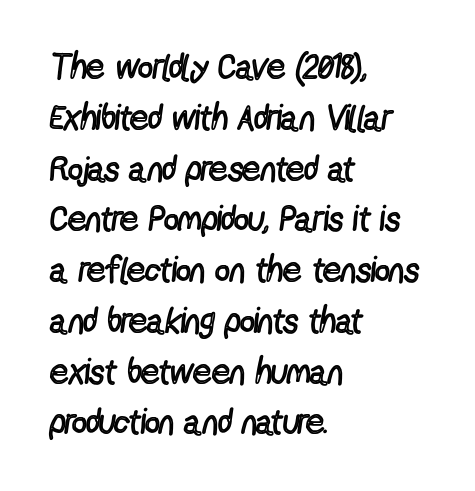
The characters are drawn with everyday or finer stroke widths. The area under the type is left untouched. What kind of face is this? One without serifs — a sans. Here the glyphs are tracked normally, forming tight word shapes. This sample is left-justified, so line endings fall wherever the words run out. These lines are rendered in a variable-pitch font.
